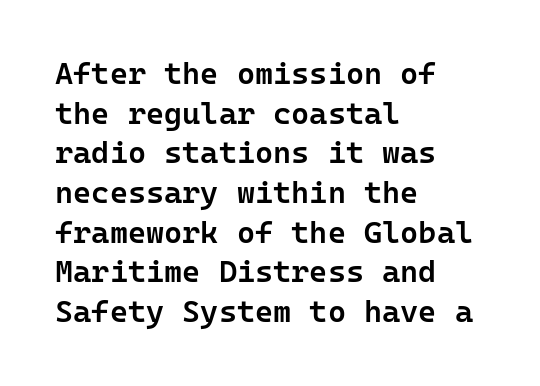
The image shows 31 px semibold sans-serif type, upright, monospaced; set left-aligned, normal line spacing (1.28x), normal letter spacing, not underlined; low stroke contrast and a medium x-height.
